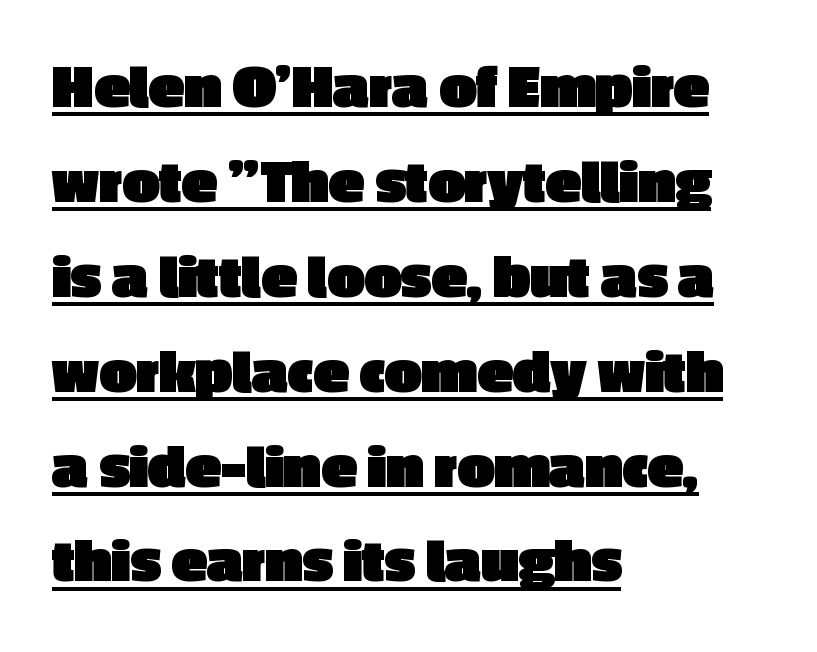
All the whitespace from short lines collects on the right. Successive baselines arrive at the customary interval. The specimen reads as upright at a glance. Has an underline been added? It has. This sample uses a sans-serif face. Notice how thick the strokes are: this is what a full bold looks like.
